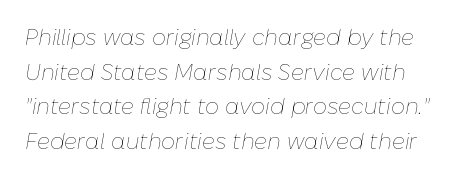
Honestly, there is no underline to notice here at all. Summary of weight: not heavy and not bold. Compared with typical paragraphs, the rows here are spaced about the same. The letterforms sit shoulder to shoulder at normal distance. An italicized treatment has been applied to the whole sample.
